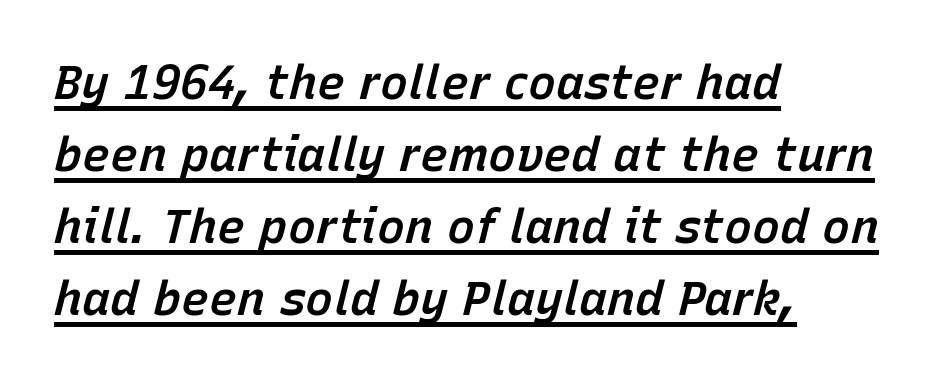
The image shows 47 px semibold type, italic (leaning right); set left-aligned, normal line spacing (1.53x), normal letter spacing, underlined; low stroke contrast and a medium x-height.
